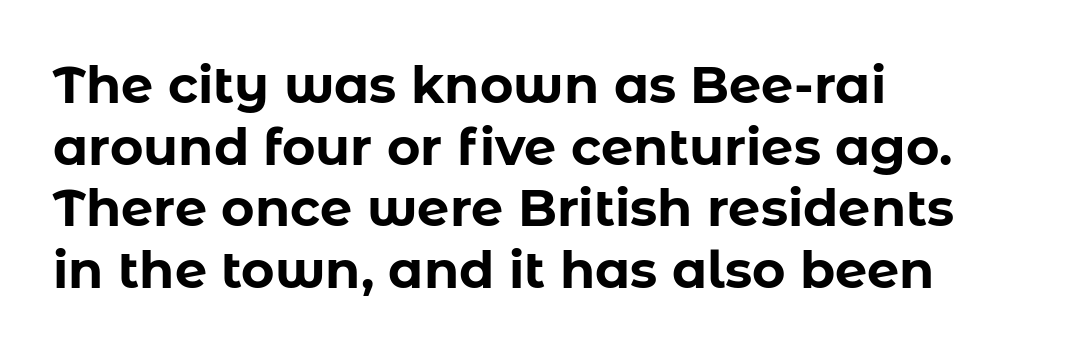
{"serif": "no", "italic": "no", "bold": "yes", "weight": "bold", "width": "normal", "stroke_contrast": "low", "x_height": "medium", "monospaced": "no", "underline": "no", "align": "left", "line_spacing_ratio": 1.21, "letter_spacing": "normal", "letter_spacing_em": 0.0, "glyph_px": 51}
